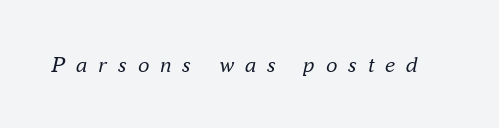
Q: Is the text bold? A: No.
Q: Is the text italic (slanted)? A: Yes, it leans right by about 16 degrees.
Q: Is the text underlined? A: No.
Q: Is the spacing between letters normal or unusually wide? A: Unusually wide.
